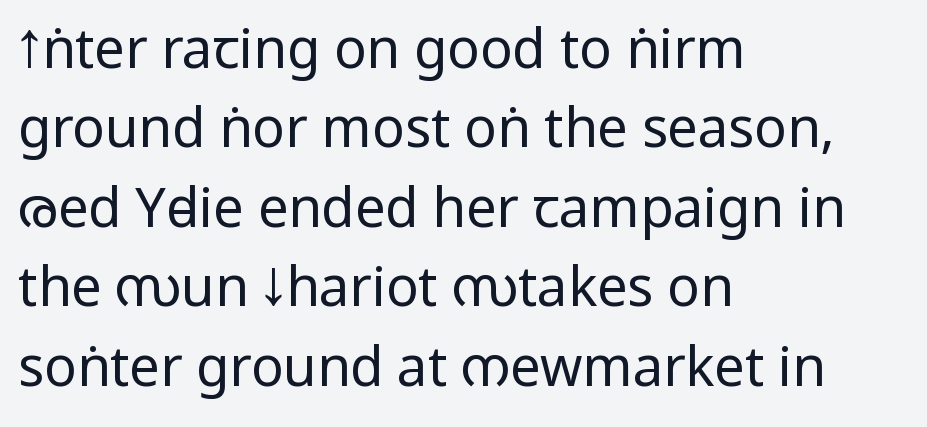
{"serif": "no", "italic": "no", "bold": "no", "weight": "regular", "width": "condensed", "stroke_contrast": "low", "x_height": "large", "monospaced": "no", "underline": "no", "align": "left", "line_spacing": "normal", "line_spacing_ratio": 1.47, "letter_spacing": "normal", "letter_spacing_em": 0.0, "glyph_px": 54}
